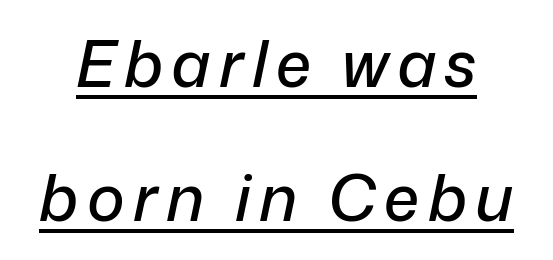
{"italic": "yes", "lean": "right", "slant_degrees": 12, "width": "normal", "stroke_contrast": "low", "x_height": "medium", "monospaced": "no", "underline": "yes", "line_spacing": "loose", "line_spacing_ratio": 2.1, "glyph_px": 64}
